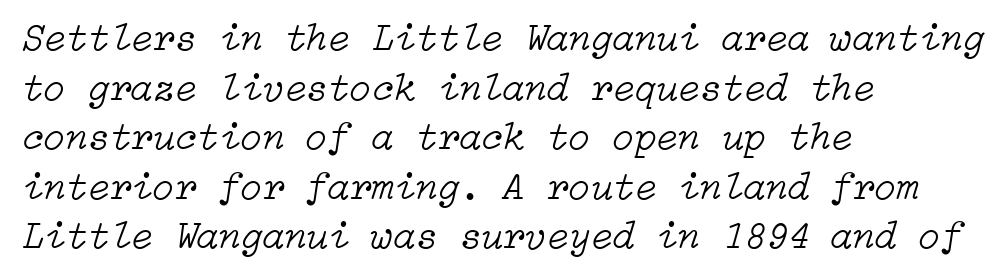
Q: Is the text bold? A: No.
Q: Is the text italic (slanted)? A: Yes, it leans right by about 15 degrees.
Q: Is the text underlined? A: No.
Q: How is the paragraph aligned? A: Left-aligned.
Q: Is the spacing between letters normal or unusually wide? A: Normal.
Q: Width (condensed, normal, or wide)? A: Normal.
Q: Stroke contrast? A: Low.
Q: x-height? A: Medium.
